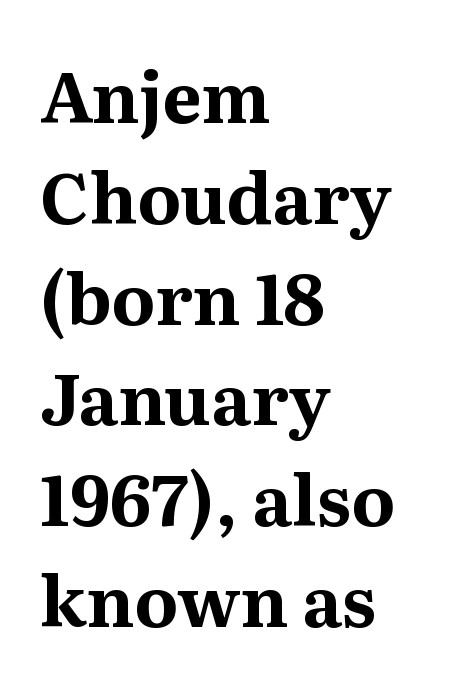
The horizontal fit of the characters is conventional and even. Horizontal bands of white between lines are of average thickness. Strong, thick strokes mark this as bold type. Think of a printed novel: that variable character pitch is what you see here. The typeface chosen for these lines features serifs.
